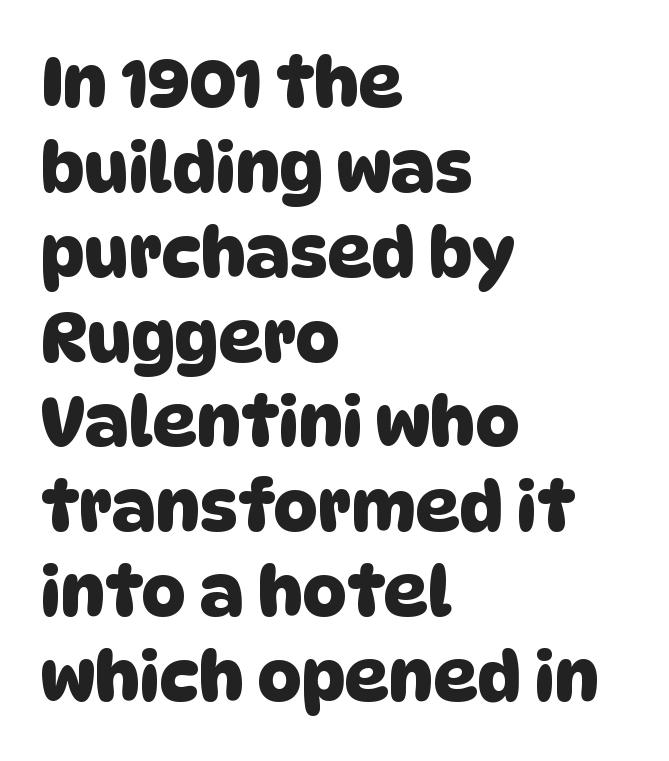
{"serif": "no", "width": "normal", "stroke_contrast": "low", "x_height": "large", "monospaced": "no", "underline": "no", "align": "left", "line_spacing_ratio": 1.23, "letter_spacing": "normal", "letter_spacing_em": 0.0, "glyph_px": 69}
